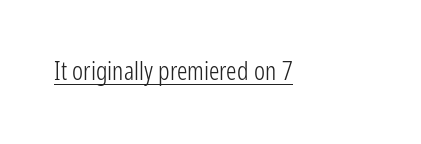
Short note: letters normally spaced. Is this a heavy cut? Hardly; it is regular or lighter. This sample uses an upright cut, with every glyph sitting square on the baseline. Is there an underline? Yes — a line sits under the letters.
